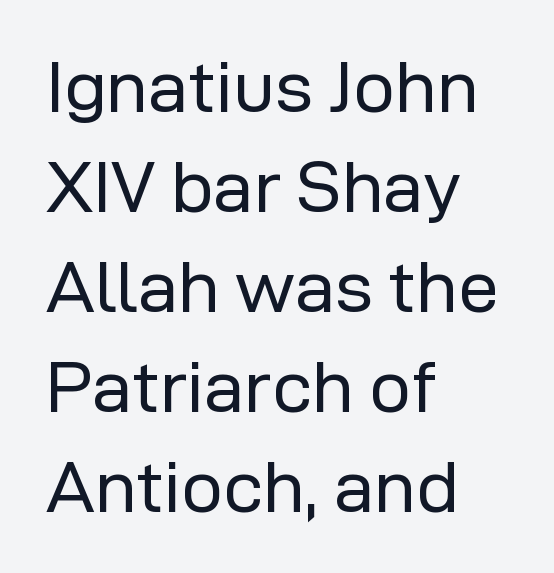
The image shows 73 px regular-weight sans-serif type, upright; set left-aligned, normal line spacing (1.37x), normal letter spacing, not underlined; low stroke contrast and a medium x-height.
